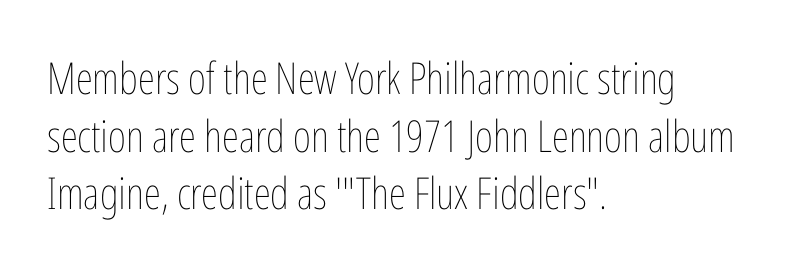
{"italic": "no", "bold": "no", "weight": "thin", "width": "condensed", "stroke_contrast": "low", "x_height": "medium", "monospaced": "no", "underline": "no", "align": "left", "line_spacing": "normal", "line_spacing_ratio": 1.31, "letter_spacing": "normal", "letter_spacing_em": 0.0, "glyph_px": 44}
